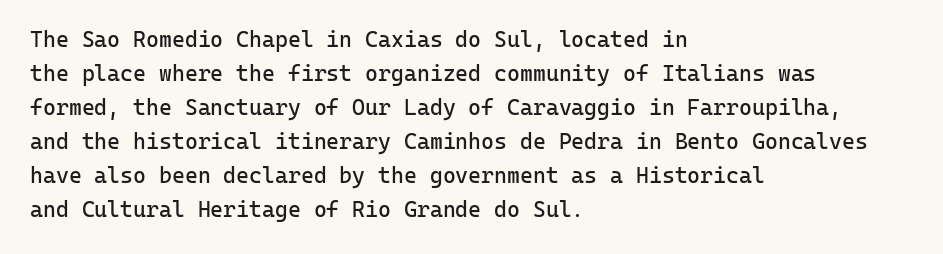
The image shows 22 px text type, upright; set left-aligned, normal line spacing (1.55x), normal letter spacing, not underlined.
